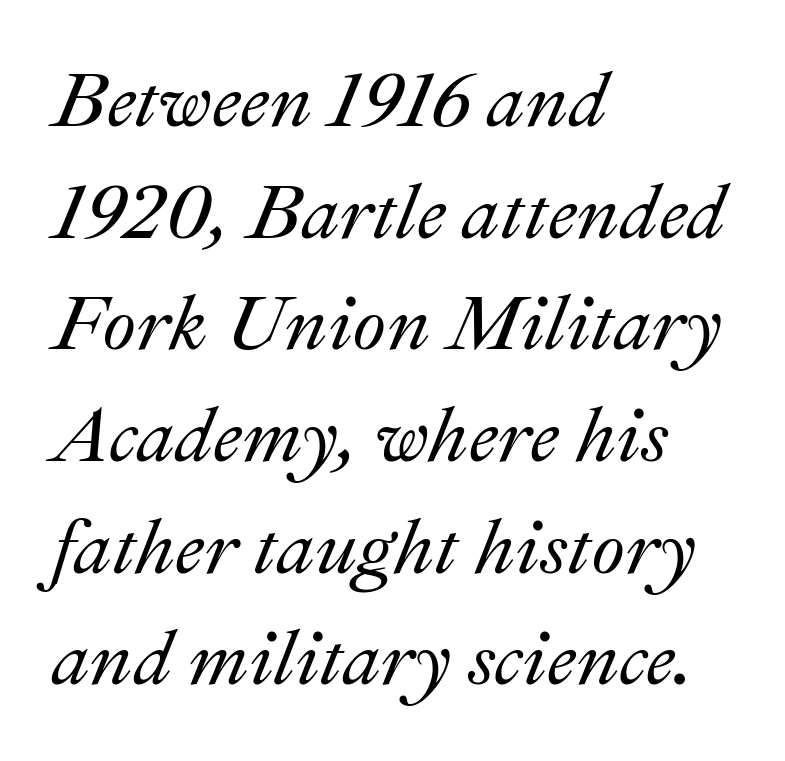
The image shows 77 px text type, italic (leaning right); set left-aligned, normal line spacing (1.45x), normal letter spacing, not underlined; medium stroke contrast and a small x-height.
